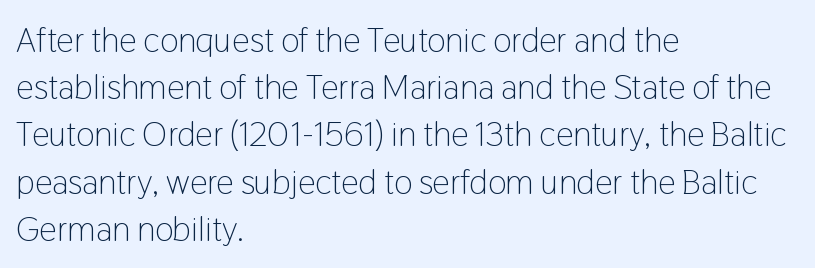
{"serif": "no", "italic": "no", "bold": "no", "weight": "light", "width": "condensed", "stroke_contrast": "low", "x_height": "medium", "monospaced": "no", "underline": "no", "align": "left", "line_spacing": "normal", "line_spacing_ratio": 1.35, "letter_spacing": "normal", "letter_spacing_em": 0.0, "glyph_px": 35}
